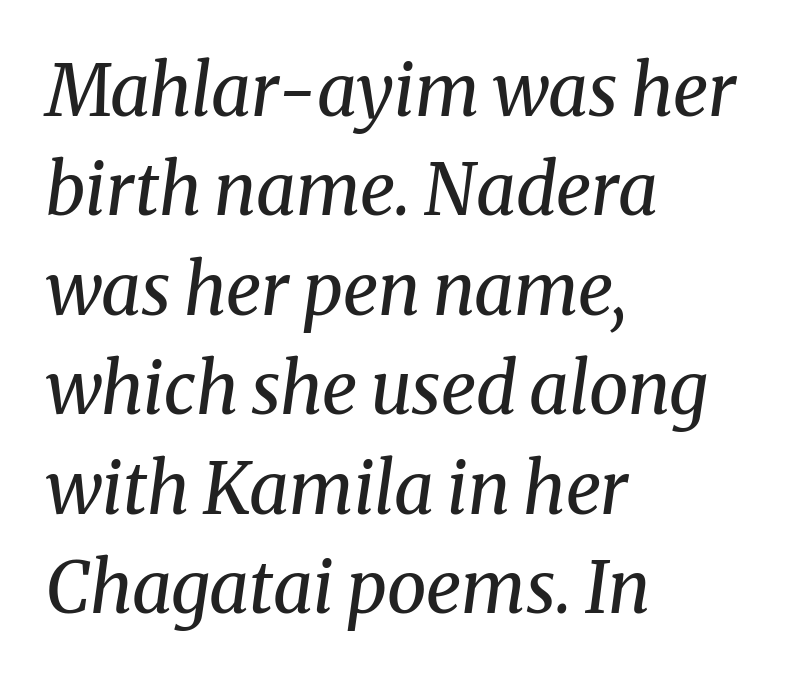
Q: Is the text bold? A: No.
Q: Is the text italic (slanted)? A: Yes, it leans right by about 8 degrees.
Q: Is the typeface a serif or a sans-serif typeface? A: Serif.
Q: Is the text underlined? A: No.
Q: How is the paragraph aligned? A: Left-aligned.
Q: Is the spacing between letters normal or unusually wide? A: Normal.
Q: Is the spacing between lines tight, normal or loose? A: Normal.
Q: Width (condensed, normal, or wide)? A: Normal.
Q: Stroke contrast? A: Medium.
Q: x-height? A: Medium.
Q: Monospaced? A: No.
